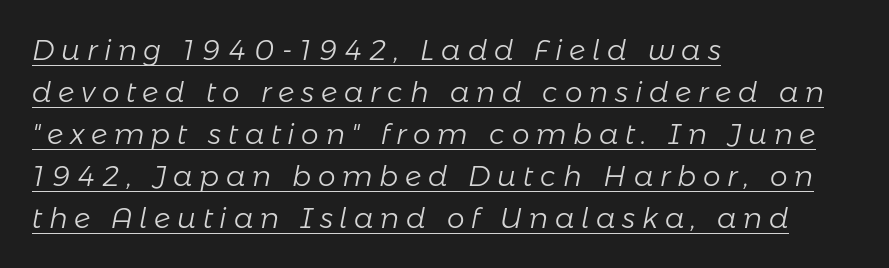
{"italic": "yes", "lean": "right", "slant_degrees": 11, "bold": "no", "weight": "light", "width": "normal", "stroke_contrast": "low", "x_height": "medium", "monospaced": "no", "underline": "yes", "align": "left", "line_spacing": "normal", "line_spacing_ratio": 1.5, "letter_spacing": "wide", "letter_spacing_em": 0.24, "glyph_px": 28}
